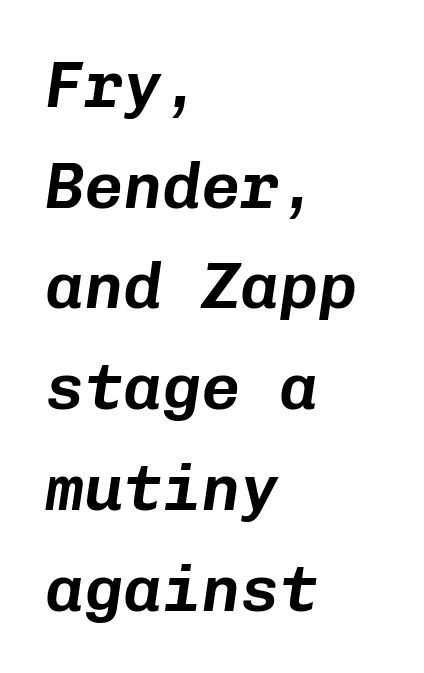
The image shows 65 px text type, italic (leaning right), monospaced; set left-aligned, normal line spacing (1.55x), normal letter spacing, not underlined; low stroke contrast and a medium x-height.
